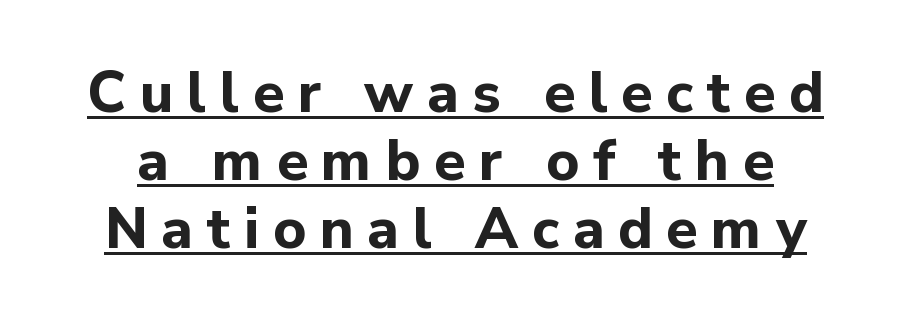
The image shows 57 px bold sans-serif type, upright; set line spacing 1.19x, unusually wide letter spacing (+0.24 em), underlined; low stroke contrast and a medium x-height.
